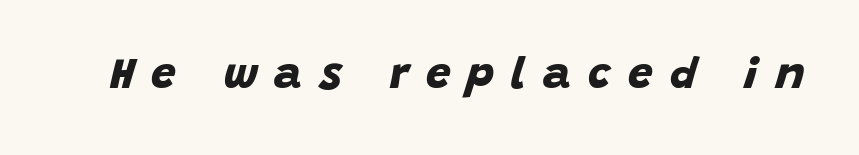
Q: Is the text bold? A: Yes.
Q: Is the typeface a serif or a sans-serif typeface? A: Sans-serif.
Q: Is the text underlined? A: No.
Q: Is the spacing between letters normal or unusually wide? A: Unusually wide.
Q: Width (condensed, normal, or wide)? A: Normal.
Q: Stroke contrast? A: Low.
Q: x-height? A: Large.
Q: Monospaced? A: No.
